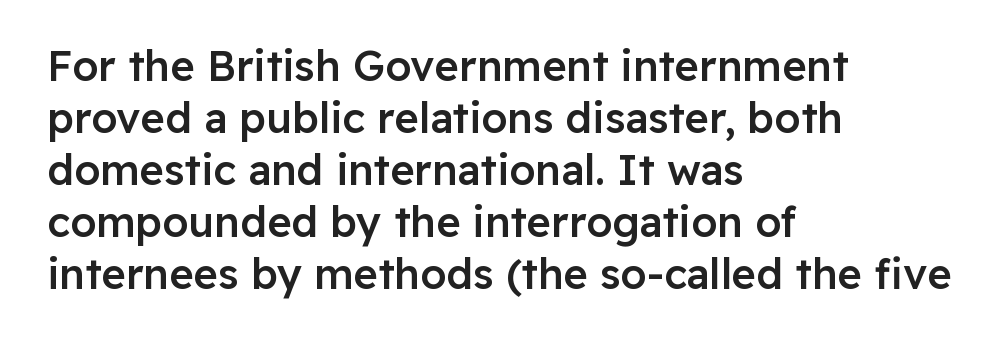
Q: Is the text bold? A: Semi-bold.
Q: Is the text italic (slanted)? A: No, it is upright.
Q: Is the typeface a serif or a sans-serif typeface? A: Sans-serif.
Q: Is the text underlined? A: No.
Q: How is the paragraph aligned? A: Left-aligned.
Q: Is the spacing between letters normal or unusually wide? A: Normal.
Q: Width (condensed, normal, or wide)? A: Normal.
Q: Stroke contrast? A: Low.
Q: x-height? A: Medium.
Q: Monospaced? A: No.
